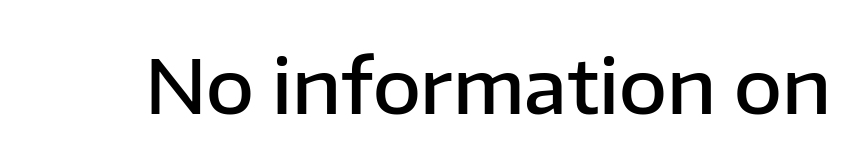
This rendering features lettering with no underline. The typography opts for an upright posture over an oblique one. Honestly, the letter spacing is just normal — you wouldn't notice it. A typesetter would call this proportional, since set widths differ per character. A fair bit of extra ink — the face is semibold, not bold.
